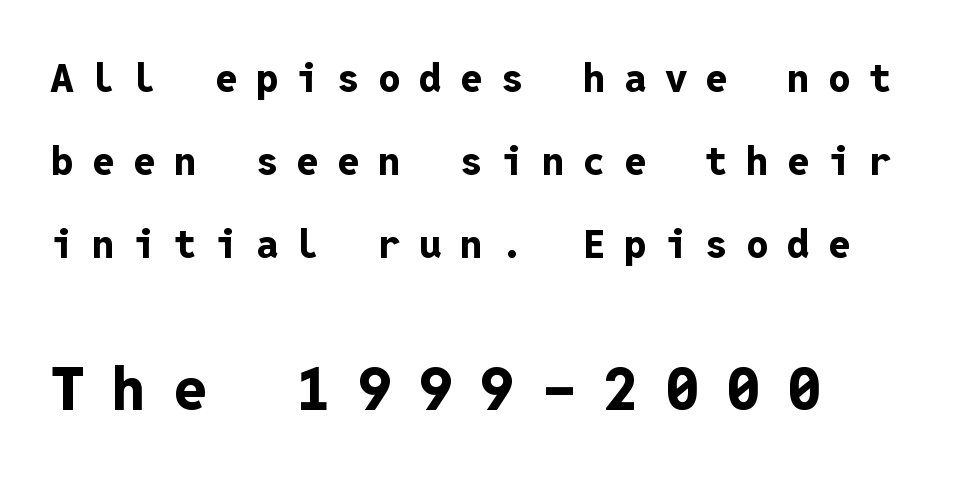
Character size in the trailing block exceeds that of the leading block. What weight is shown? A full bold with thick strokes. The passage shown stacks its lines with a broad gap. Clear beneath every line of the passage. Glyph-to-glyph distance is far greater than everyday printed text. Spacing verdict: monospaced, one width for all characters.
